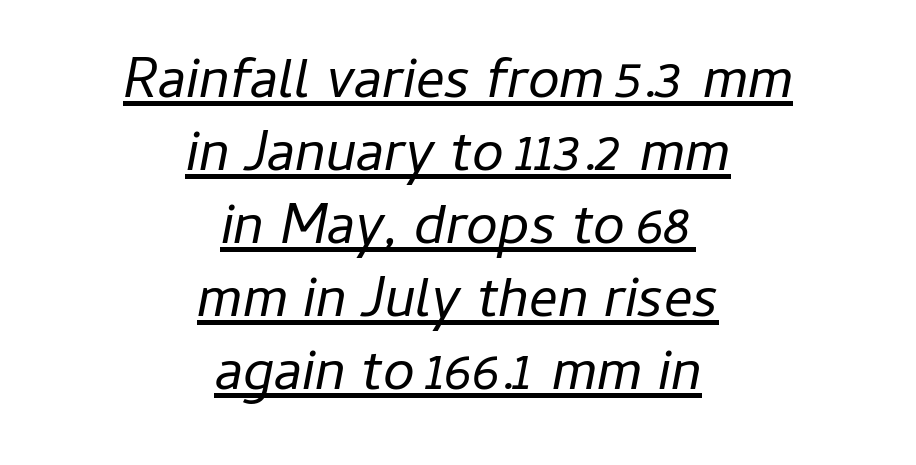
The letters advance in unequal steps, a hallmark of proportional type. The face looks like a standard text weight, possibly lighter. The tracking reads as untouched default to a designer's eye. Check the space under the baseline: a stroke is drawn there. Slant detected: the letters are inclined.
